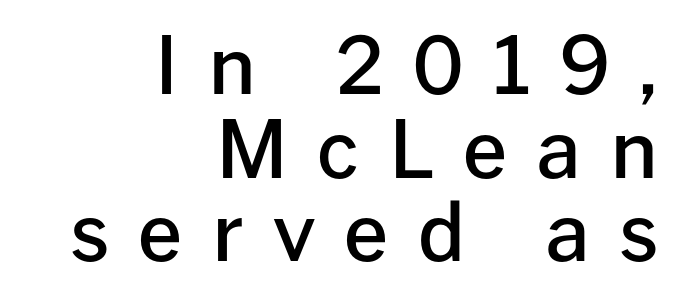
The image shows 79 px semibold sans-serif type, upright; set right-aligned, tight line spacing (1.06x), unusually wide letter spacing (+0.37 em), not underlined; low stroke contrast and a medium x-height.
